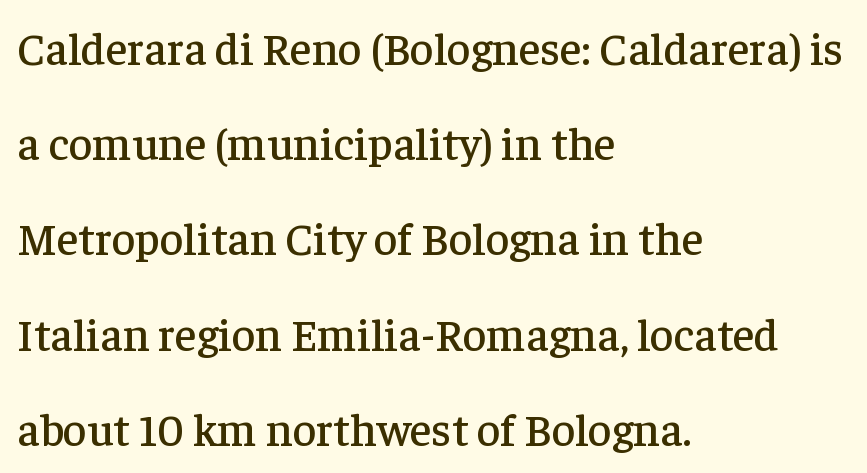
Q: Is the text italic (slanted)? A: No, it is upright.
Q: Is the typeface a serif or a sans-serif typeface? A: Serif.
Q: Is the text underlined? A: No.
Q: How is the paragraph aligned? A: Left-aligned.
Q: Is the spacing between letters normal or unusually wide? A: Normal.
Q: Is the spacing between lines tight, normal or loose? A: Loose.
Q: Width (condensed, normal, or wide)? A: Normal.
Q: Stroke contrast? A: Low.
Q: x-height? A: Medium.
Q: Monospaced? A: No.
